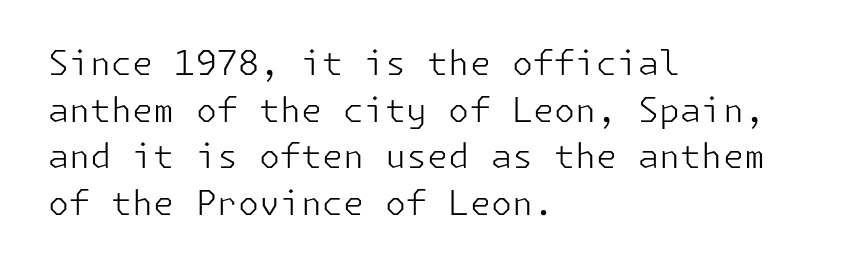
{"serif": "no", "italic": "no", "bold": "no", "weight": "light", "width": "normal", "stroke_contrast": "low", "x_height": "medium", "underline": "no", "align": "left", "line_spacing": "normal", "line_spacing_ratio": 1.37, "letter_spacing": "normal", "letter_spacing_em": 0.0, "glyph_px": 34}
